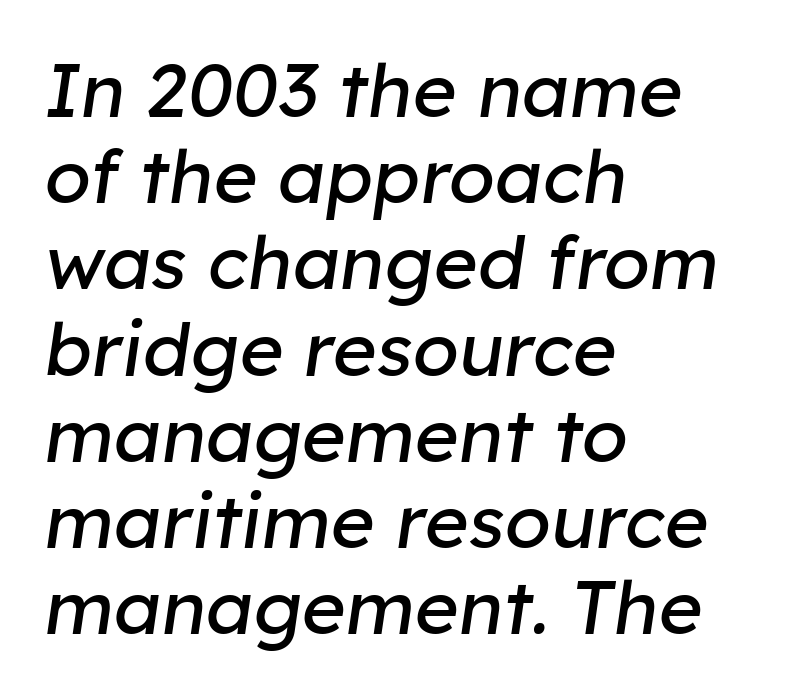
Honestly, the letter spacing is just normal — you wouldn't notice it. Interline gaps are noticeably narrow in this sample. The specimen reads as italic at a glance. The ragged edge is on the right, which tells us the setting is flush left. On a weight scale, this lands at 450 or below. Quick note: underline off.
